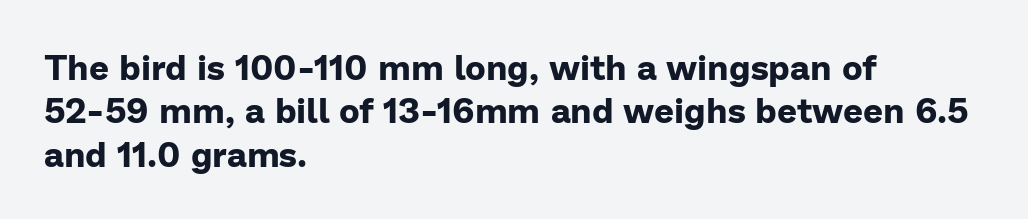
The image shows 35 px bold sans-serif type, upright; set left-aligned, line spacing 1.24x, normal letter spacing, not underlined; low stroke contrast and a medium x-height.
